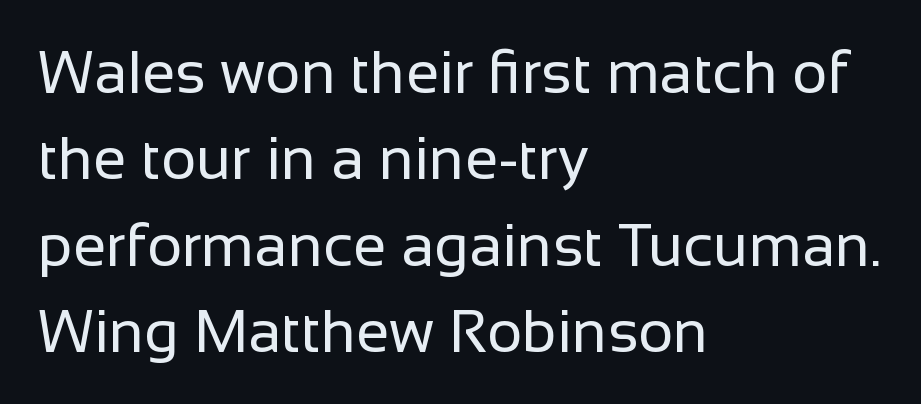
The passage shown is not bold in any degree. I'd call this a sans setting — the letters go barefoot. Notice how descenders clear the ascenders below comfortably — that's standard leading. Line starts are locked; line ends wander. The face used here is rendered with its standard letterfit.
